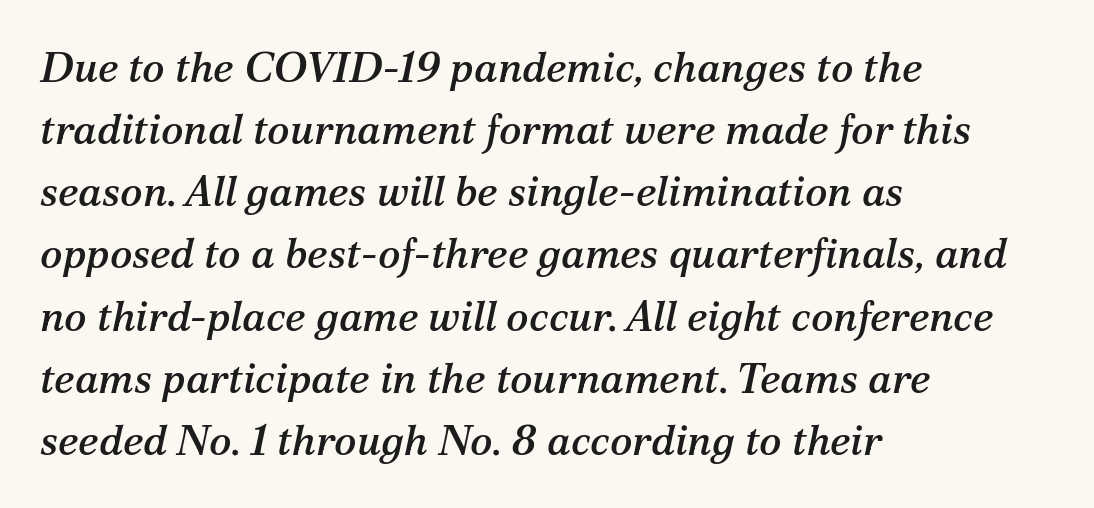
Every row of glyphs begins at an identical x-position on the left. The vertical gap from one line to the next is medium. Serif or sans? Serif — the stroke terminals have little feet. The lettering tilts uniformly, giving the passage an italic look.
